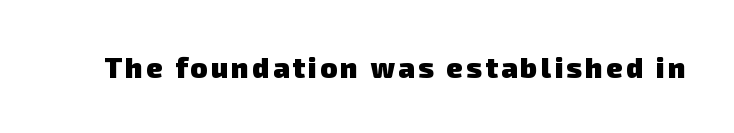
Q: Is the text bold? A: Yes.
Q: Is the typeface a serif or a sans-serif typeface? A: Sans-serif.
Q: Is the text underlined? A: No.
Q: Width (condensed, normal, or wide)? A: Normal.
Q: Stroke contrast? A: Low.
Q: x-height? A: Medium.
Q: Monospaced? A: No.
